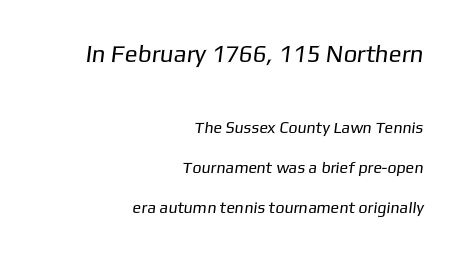
The image shows 24 px text type; set right-aligned, loose line spacing (2.49x), normal letter spacing, not underlined; the first (top) block is 1.5x larger.
